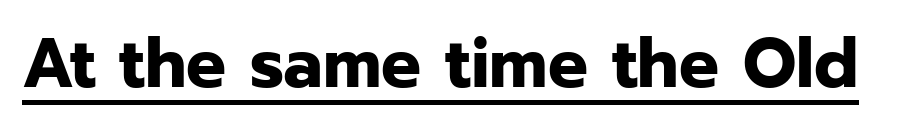
The rendering keeps characters at their native spacing. The rendered words wear a rule along their underside. Look at the bottom of the vertical strokes: they stop flat, with no serifs. Strong, thick strokes mark this as bold type. Do the characters align in a grid? No, the font is proportional.
